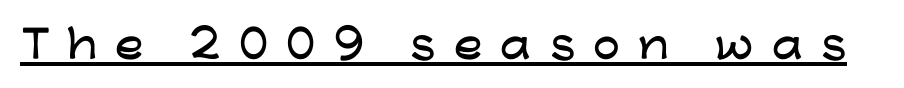
Q: Is the text italic (slanted)? A: No, it is upright.
Q: Is the typeface a serif or a sans-serif typeface? A: Sans-serif.
Q: Is the text underlined? A: Yes.
Q: Is the spacing between letters normal or unusually wide? A: Unusually wide.
Q: Width (condensed, normal, or wide)? A: Wide.
Q: Stroke contrast? A: Low.
Q: x-height? A: Medium.
Q: Monospaced? A: No.
